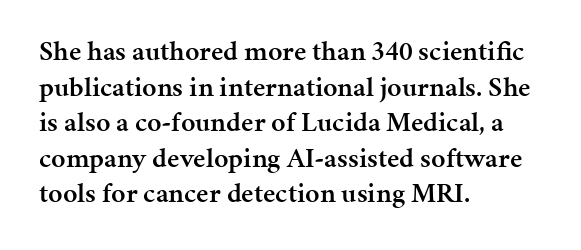
The image shows 28 px semibold serif type, upright; set left-aligned, normal line spacing (1.27x), normal letter spacing, not underlined; medium stroke contrast and a medium x-height.
